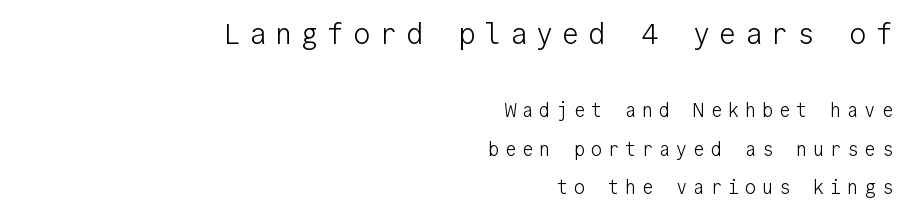
{"serif": "no", "italic": "no", "bold": "no", "weight": "light", "width": "normal", "stroke_contrast": "low", "x_height": "medium", "monospaced": "yes", "underline": "no", "align": "right", "line_spacing": "loose", "line_spacing_ratio": 2.03, "letter_spacing": "wide", "letter_spacing_em": 0.3, "larger_block": "first", "size_ratio": 1.53, "glyph_px": 29}
